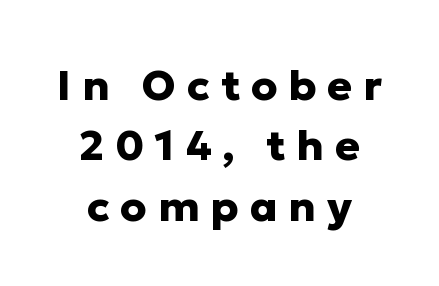
The image shows 42 px heavy sans-serif type, upright; set centered, normal line spacing (1.44x), unusually wide letter spacing (+0.26 em), not underlined; low stroke contrast and a medium x-height.
